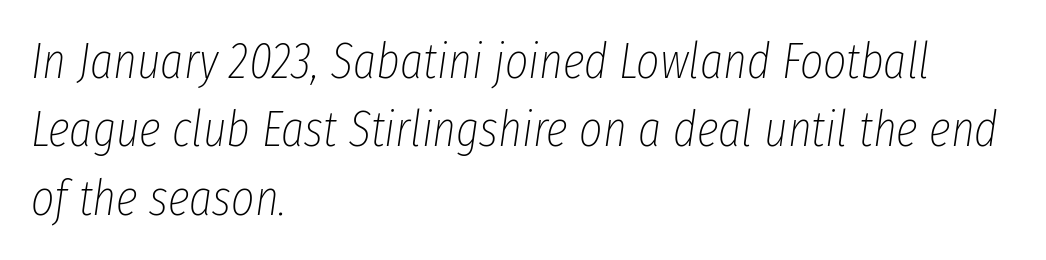
{"italic": "yes", "lean": "right", "slant_degrees": 8, "bold": "no", "weight": "thin", "width": "condensed", "stroke_contrast": "low", "x_height": "medium", "monospaced": "no", "underline": "no", "align": "left", "line_spacing": "normal", "line_spacing_ratio": 1.37, "letter_spacing": "normal", "letter_spacing_em": 0.0, "glyph_px": 50}
